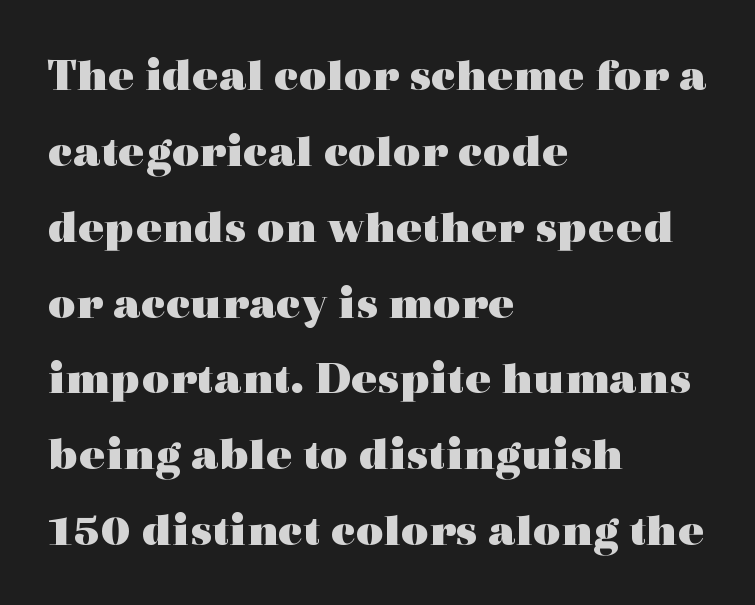
Q: Is the text bold? A: Yes.
Q: Is the text italic (slanted)? A: No, it is upright.
Q: Is the typeface a serif or a sans-serif typeface? A: Serif.
Q: Is the text underlined? A: No.
Q: How is the paragraph aligned? A: Left-aligned.
Q: Is the spacing between letters normal or unusually wide? A: Normal.
Q: Is the spacing between lines tight, normal or loose? A: Normal.
Q: Width (condensed, normal, or wide)? A: Wide.
Q: x-height? A: Medium.
Q: Monospaced? A: No.
